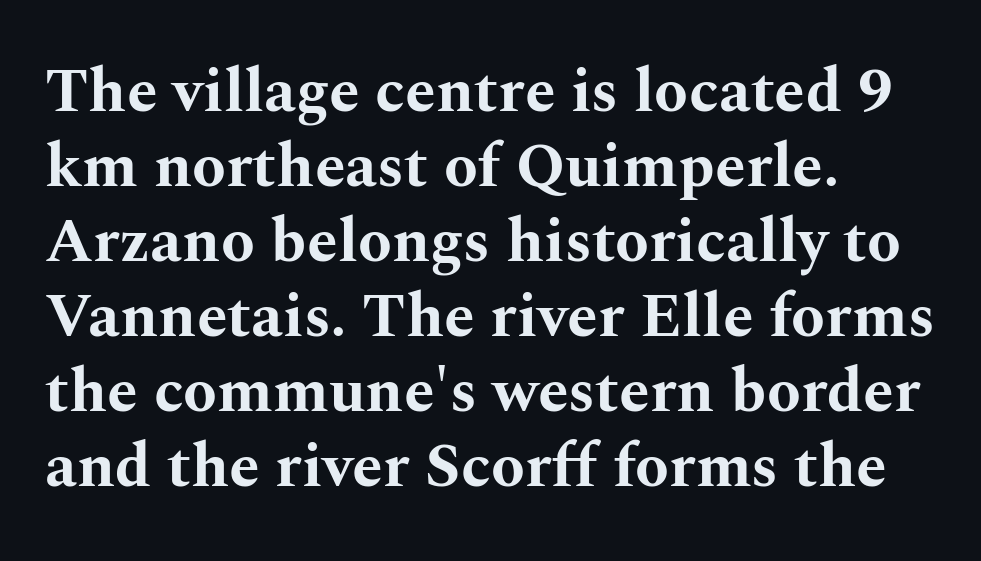
Q: Is the text bold? A: Yes.
Q: Is the text italic (slanted)? A: No, it is upright.
Q: Is the typeface a serif or a sans-serif typeface? A: Serif.
Q: Is the text underlined? A: No.
Q: How is the paragraph aligned? A: Left-aligned.
Q: Is the spacing between letters normal or unusually wide? A: Normal.
Q: Width (condensed, normal, or wide)? A: Wide.
Q: Stroke contrast? A: Medium.
Q: x-height? A: Medium.
Q: Monospaced? A: No.
